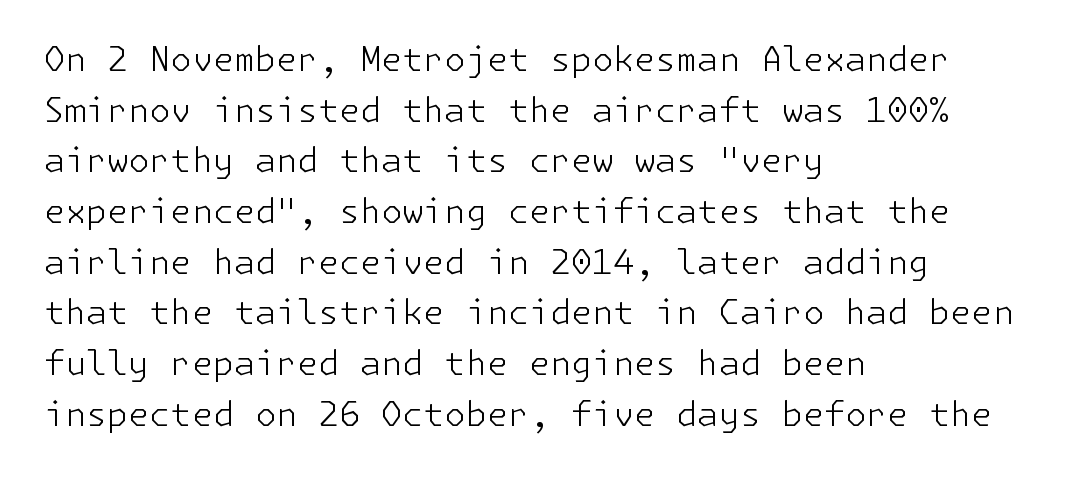
Q: Is the text bold? A: No.
Q: Is the text italic (slanted)? A: No, it is upright.
Q: Is the typeface a serif or a sans-serif typeface? A: Sans-serif.
Q: Is the text underlined? A: No.
Q: How is the paragraph aligned? A: Left-aligned.
Q: Is the spacing between letters normal or unusually wide? A: Normal.
Q: Is the spacing between lines tight, normal or loose? A: Normal.
Q: Width (condensed, normal, or wide)? A: Normal.
Q: Stroke contrast? A: Low.
Q: x-height? A: Medium.
